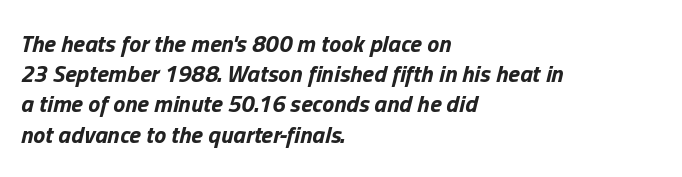
Q: Is the text bold? A: Yes.
Q: Is the text italic (slanted)? A: Yes, it leans right by about 13 degrees.
Q: Is the text underlined? A: No.
Q: How is the paragraph aligned? A: Left-aligned.
Q: Is the spacing between letters normal or unusually wide? A: Normal.
Q: Is the spacing between lines tight, normal or loose? A: Normal.
